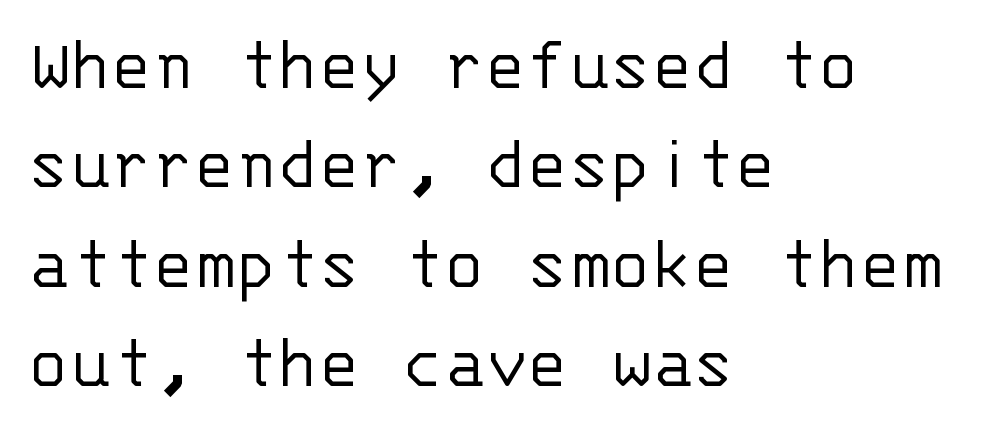
These glyphs show unthickened strokes, regular width or finer. Letters rest on an invisible, unmarked baseline. Serif or sans? Sans — the stroke terminals are bare. In terms of posture, this sample is upright. Think of a typewriter: that constant character pitch is what you see here. A classic flush-left, rag-right setting is used for this passage.
